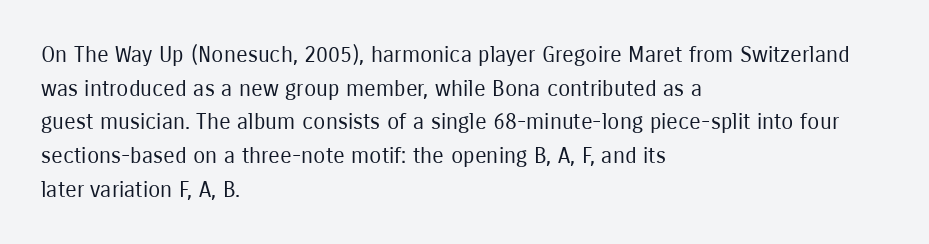
The image shows 22 px text type, upright; set left-aligned, normal line spacing (1.53x), normal letter spacing, not underlined.
